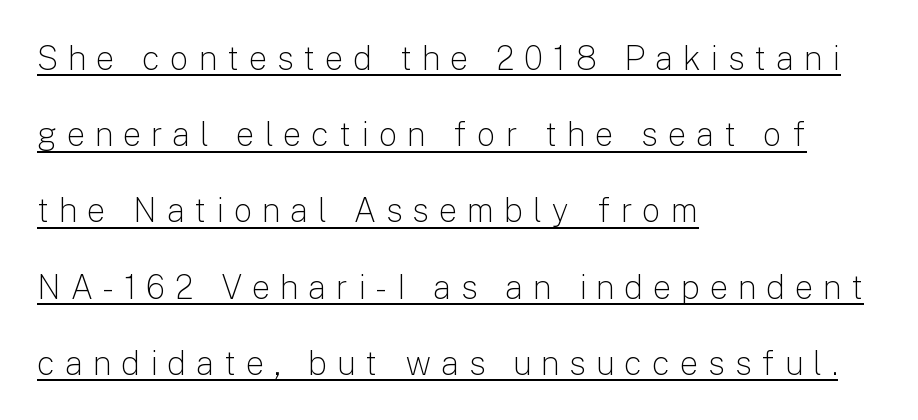
{"serif": "no", "italic": "no", "bold": "no", "weight": "light", "width": "normal", "stroke_contrast": "low", "x_height": "medium", "monospaced": "no", "underline": "yes", "align": "left", "line_spacing": "loose", "line_spacing_ratio": 2.31, "letter_spacing": "wide", "letter_spacing_em": 0.29, "glyph_px": 33}
